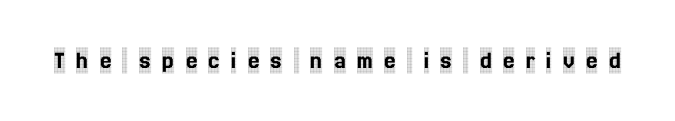
{"italic": "no", "underline": "no", "letter_spacing": "wide", "letter_spacing_em": 0.43, "glyph_px": 26}
